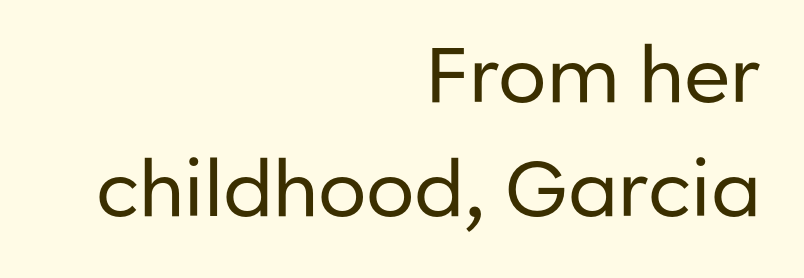
The image shows 77 px regular-weight sans-serif type, upright; set right-aligned, normal line spacing (1.48x), normal letter spacing, not underlined; low stroke contrast and a medium x-height.
